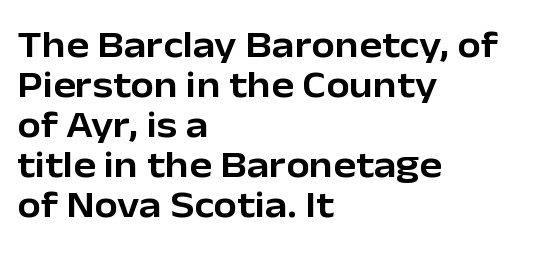
Q: Is the text italic (slanted)? A: No, it is upright.
Q: Is the typeface a serif or a sans-serif typeface? A: Sans-serif.
Q: Is the text underlined? A: No.
Q: How is the paragraph aligned? A: Left-aligned.
Q: Is the spacing between letters normal or unusually wide? A: Normal.
Q: Is the spacing between lines tight, normal or loose? A: Tight.
Q: Width (condensed, normal, or wide)? A: Normal.
Q: Stroke contrast? A: Low.
Q: x-height? A: Medium.
Q: Monospaced? A: No.
